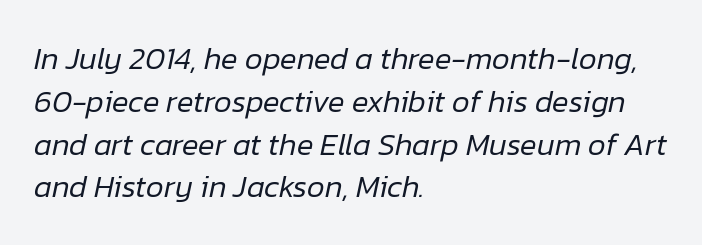
Q: Is the text bold? A: No.
Q: Is the text italic (slanted)? A: Yes, it leans right by about 12 degrees.
Q: Is the text underlined? A: No.
Q: How is the paragraph aligned? A: Left-aligned.
Q: Is the spacing between letters normal or unusually wide? A: Normal.
Q: Is the spacing between lines tight, normal or loose? A: Normal.
Q: Width (condensed, normal, or wide)? A: Normal.
Q: Stroke contrast? A: Low.
Q: x-height? A: Medium.
Q: Monospaced? A: No.
